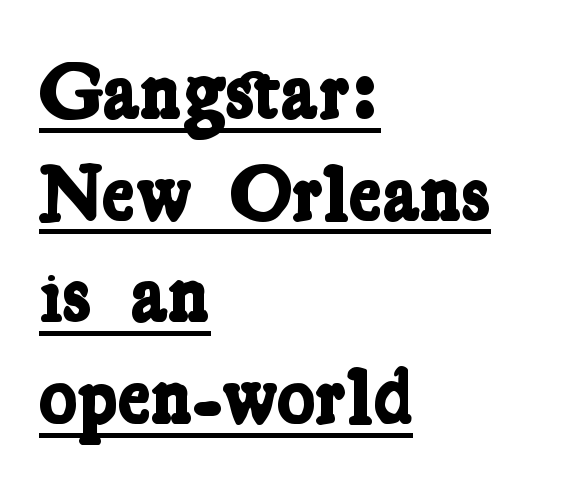
I'd describe the lettering as bold — thick and assertive. The letters advance in unequal steps, a hallmark of proportional type. The rendering shows small feet on the letterforms — a serif design. The text block is weighted toward the left margin, trailing off unevenly rightward. The rendering keeps characters at their native spacing.
